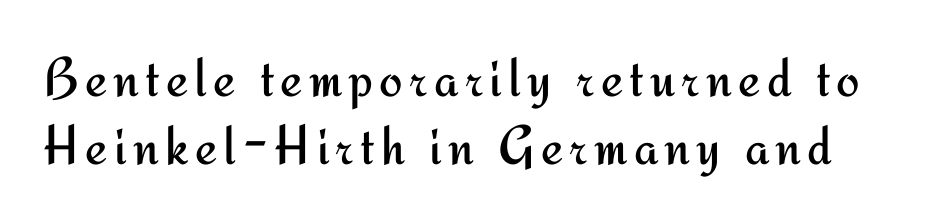
The image shows 56 px regular-weight sans-serif type, upright; set line spacing 1.21x, not underlined; medium stroke contrast and a small x-height.
